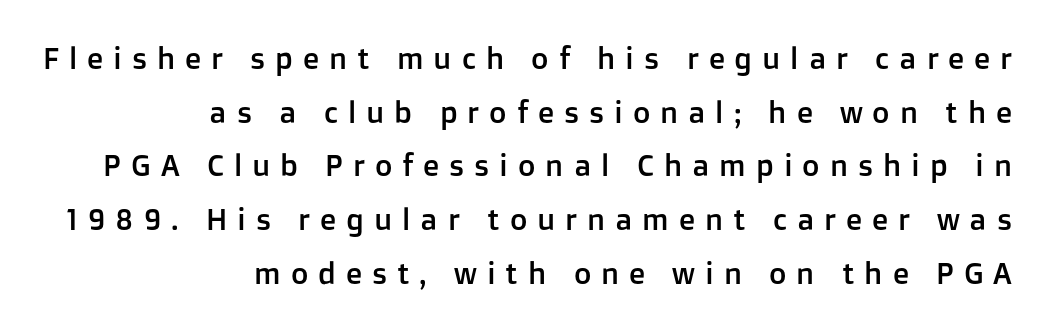
Q: Is the text italic (slanted)? A: No, it is upright.
Q: Is the typeface a serif or a sans-serif typeface? A: Sans-serif.
Q: Is the text underlined? A: No.
Q: How is the paragraph aligned? A: Right-aligned.
Q: Is the spacing between letters normal or unusually wide? A: Unusually wide.
Q: Width (condensed, normal, or wide)? A: Normal.
Q: Stroke contrast? A: Low.
Q: x-height? A: Medium.
Q: Monospaced? A: No.
